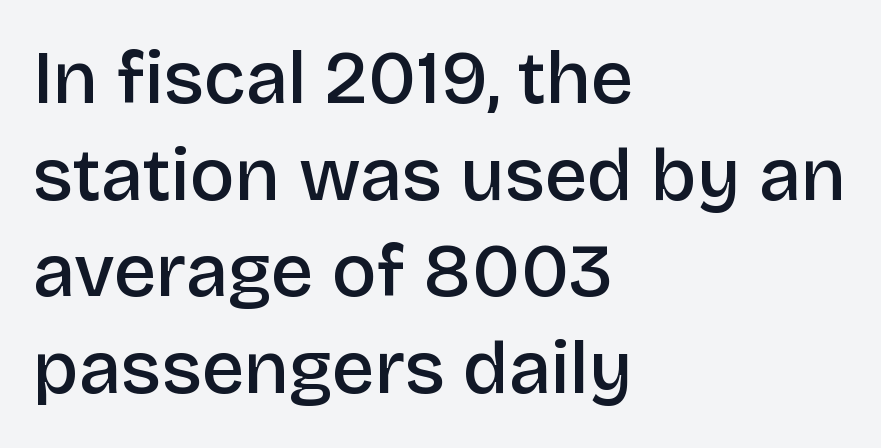
Q: Is the text bold? A: Semi-bold.
Q: Is the text italic (slanted)? A: No, it is upright.
Q: Is the typeface a serif or a sans-serif typeface? A: Sans-serif.
Q: Is the text underlined? A: No.
Q: How is the paragraph aligned? A: Left-aligned.
Q: Is the spacing between letters normal or unusually wide? A: Normal.
Q: Is the spacing between lines tight, normal or loose? A: Normal.
Q: Width (condensed, normal, or wide)? A: Normal.
Q: Stroke contrast? A: Low.
Q: x-height? A: Large.
Q: Monospaced? A: No.
